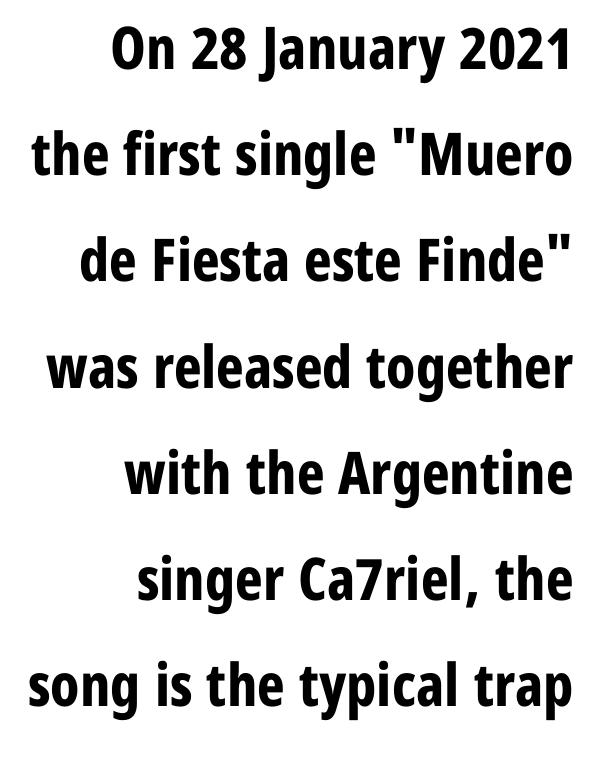
Q: Is the text bold? A: Yes.
Q: Is the text italic (slanted)? A: No, it is upright.
Q: Is the typeface a serif or a sans-serif typeface? A: Sans-serif.
Q: Is the text underlined? A: No.
Q: How is the paragraph aligned? A: Right-aligned.
Q: Is the spacing between letters normal or unusually wide? A: Normal.
Q: Width (condensed, normal, or wide)? A: Condensed.
Q: Stroke contrast? A: Low.
Q: x-height? A: Medium.
Q: Monospaced? A: No.
